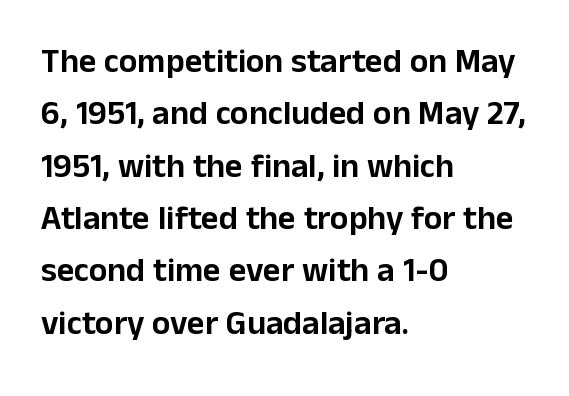
The image shows 34 px sans-serif type, upright; set left-aligned, normal line spacing (1.54x), normal letter spacing, not underlined; low stroke contrast and a medium x-height.
